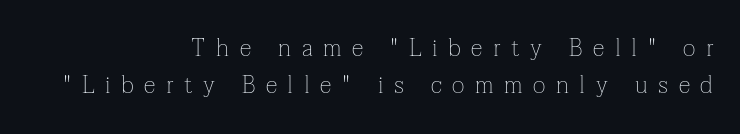
Q: Is the text bold? A: No.
Q: Is the text italic (slanted)? A: No, it is upright.
Q: Is the text underlined? A: No.
Q: How is the paragraph aligned? A: Right-aligned.
Q: Is the spacing between letters normal or unusually wide? A: Unusually wide.
Q: Is the spacing between lines tight, normal or loose? A: Normal.
